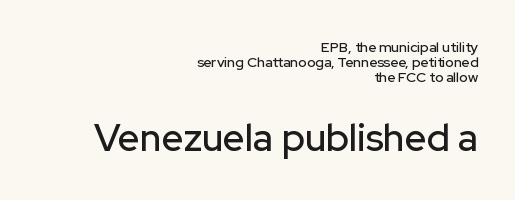
The image shows 38 px sans-serif type, upright; set right-aligned, tight line spacing (1.06x), normal letter spacing, not underlined; the second (bottom) block is 2.71x larger; low stroke contrast and a medium x-height.
